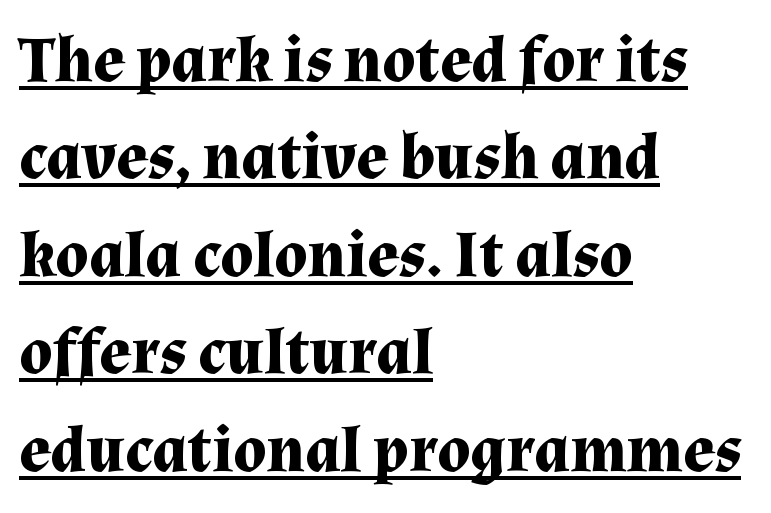
{"serif": "yes", "italic": "no", "bold": "yes", "weight": "bold", "width": "normal", "stroke_contrast": "medium", "x_height": "medium", "monospaced": "no", "underline": "yes", "align": "left", "line_spacing": "normal", "line_spacing_ratio": 1.5, "letter_spacing": "normal", "letter_spacing_em": 0.0, "glyph_px": 65}
